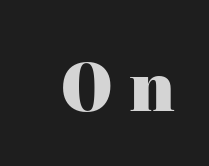
Plenty of ink on the page — the face is bold. Beneath every word, the page is bare. In terms of posture, this sample is upright. The letters advance in unequal steps, a hallmark of proportional type.
